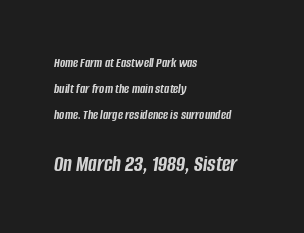
Q: Is the text bold? A: Yes.
Q: Is the text italic (slanted)? A: Yes, it leans right by about 8 degrees.
Q: Is the text underlined? A: No.
Q: How is the paragraph aligned? A: Left-aligned.
Q: Is the spacing between letters normal or unusually wide? A: Normal.
Q: Which block of text is set in a larger size, the first (top) or the second (bottom)? A: The second (bottom) one.
